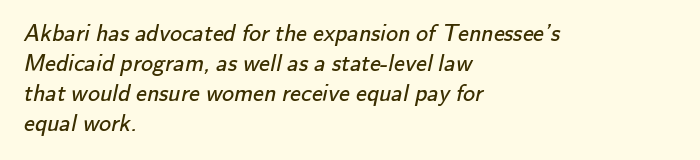
Q: Is the text bold? A: No.
Q: Is the text underlined? A: No.
Q: How is the paragraph aligned? A: Left-aligned.
Q: Is the spacing between letters normal or unusually wide? A: Normal.
Q: Is the spacing between lines tight, normal or loose? A: Normal.
